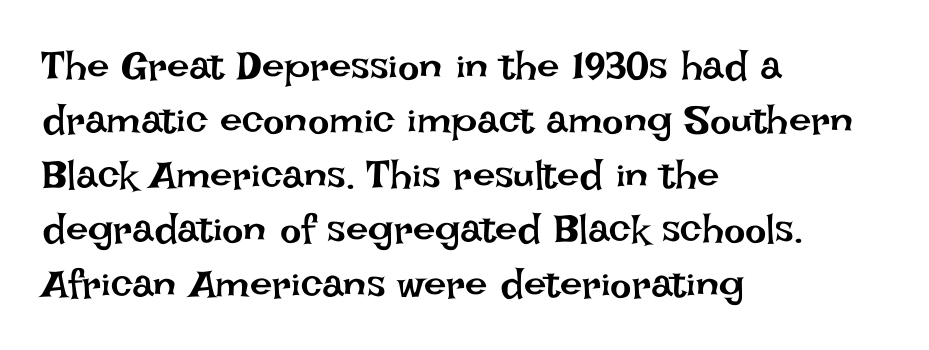
{"italic": "no", "bold": "no", "weight": "regular", "width": "normal", "stroke_contrast": "low", "x_height": "large", "monospaced": "no", "underline": "no", "align": "left", "line_spacing": "normal", "line_spacing_ratio": 1.36, "letter_spacing": "normal", "letter_spacing_em": 0.0, "glyph_px": 40}
